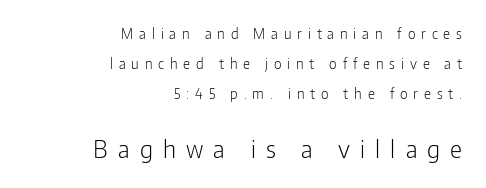
{"italic": "no", "bold": "no", "underline": "no", "align": "right", "line_spacing": "loose", "line_spacing_ratio": 2.13, "letter_spacing": "wide", "letter_spacing_em": 0.42, "larger_block": "second", "size_ratio": 1.71, "glyph_px": 24}
